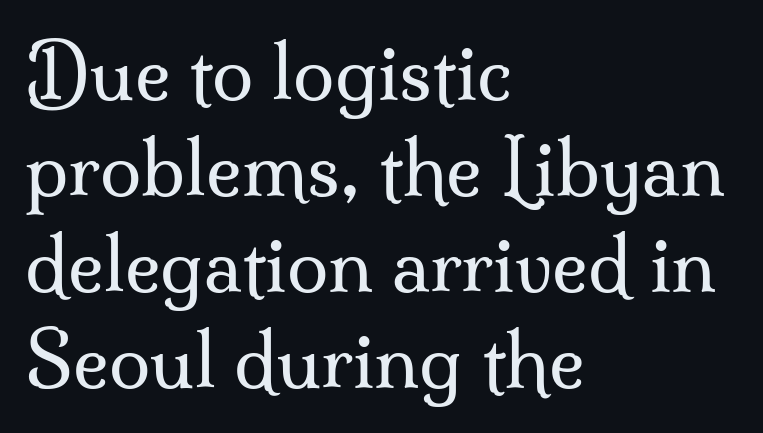
{"serif": "yes", "italic": "no", "bold": "no", "weight": "regular", "width": "normal", "stroke_contrast": "medium", "x_height": "small", "monospaced": "no", "underline": "no", "align": "left", "line_spacing": "normal", "line_spacing_ratio": 1.28, "letter_spacing": "normal", "letter_spacing_em": 0.0, "glyph_px": 75}
